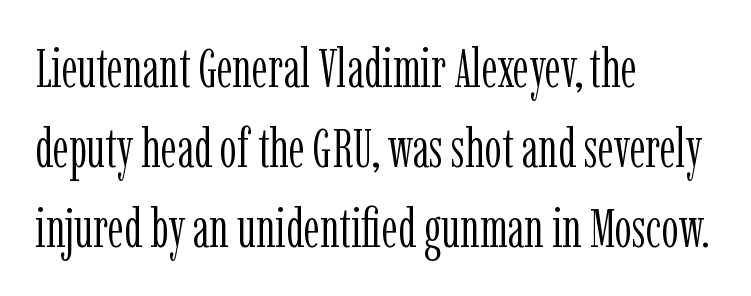
{"serif": "yes", "italic": "no", "bold": "no", "weight": "light", "width": "condensed", "stroke_contrast": "low", "x_height": "medium", "monospaced": "no", "underline": "no", "align": "left", "line_spacing": "normal", "line_spacing_ratio": 1.48, "letter_spacing": "normal", "letter_spacing_em": 0.0, "glyph_px": 54}
